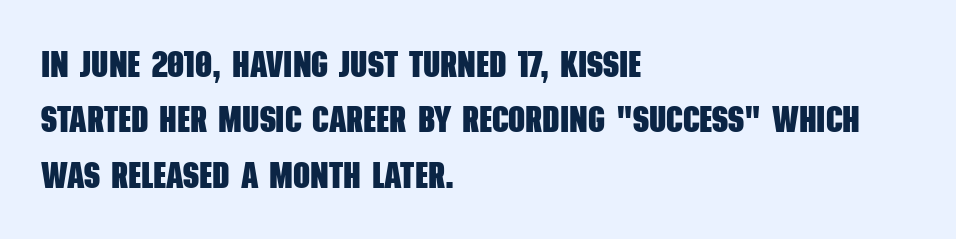
The image shows 37 px heavy, condensed sans-serif type; set left-aligned, normal line spacing (1.5x), normal letter spacing, not underlined; low stroke contrast and a large x-height.
